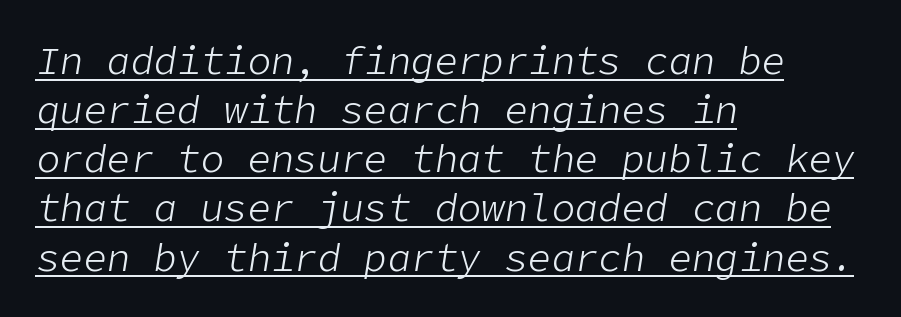
{"italic": "yes", "lean": "right", "slant_degrees": 9, "bold": "no", "weight": "light", "width": "normal", "stroke_contrast": "low", "x_height": "medium", "underline": "yes", "align": "left", "line_spacing": "normal", "line_spacing_ratio": 1.26, "letter_spacing": "normal", "letter_spacing_em": 0.0, "glyph_px": 39}
